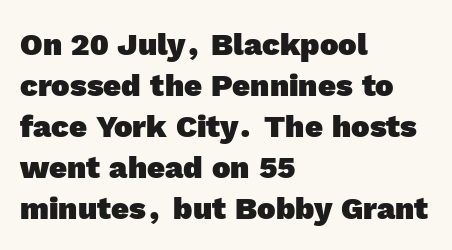
Q: Is the text bold? A: Yes.
Q: Is the typeface a serif or a sans-serif typeface? A: Sans-serif.
Q: Is the text underlined? A: No.
Q: How is the paragraph aligned? A: Left-aligned.
Q: Is the spacing between letters normal or unusually wide? A: Normal.
Q: Is the spacing between lines tight, normal or loose? A: Normal.
Q: Width (condensed, normal, or wide)? A: Normal.
Q: x-height? A: Medium.
Q: Monospaced? A: No.
